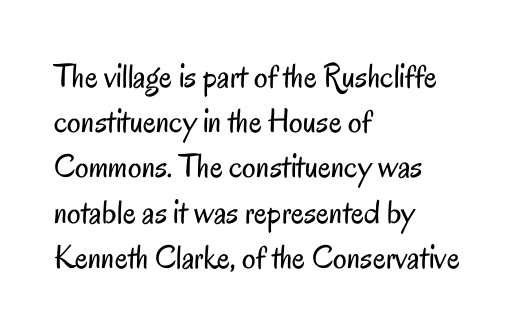
{"serif": "no", "italic": "no", "bold": "no", "weight": "regular", "width": "condensed", "stroke_contrast": "low", "x_height": "small", "monospaced": "no", "underline": "no", "align": "left", "line_spacing": "normal", "line_spacing_ratio": 1.33, "letter_spacing": "normal", "letter_spacing_em": 0.0, "glyph_px": 34}
